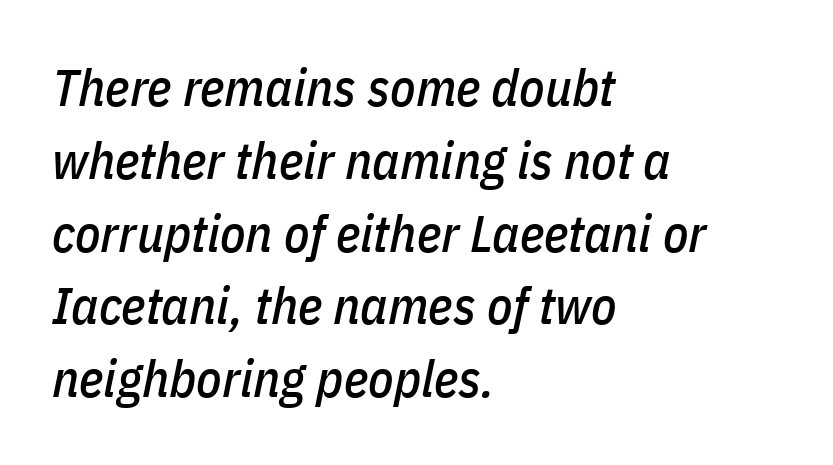
The image shows 52 px condensed type, italic (leaning right); set left-aligned, normal line spacing (1.4x), normal letter spacing, not underlined; low stroke contrast and a medium x-height.
